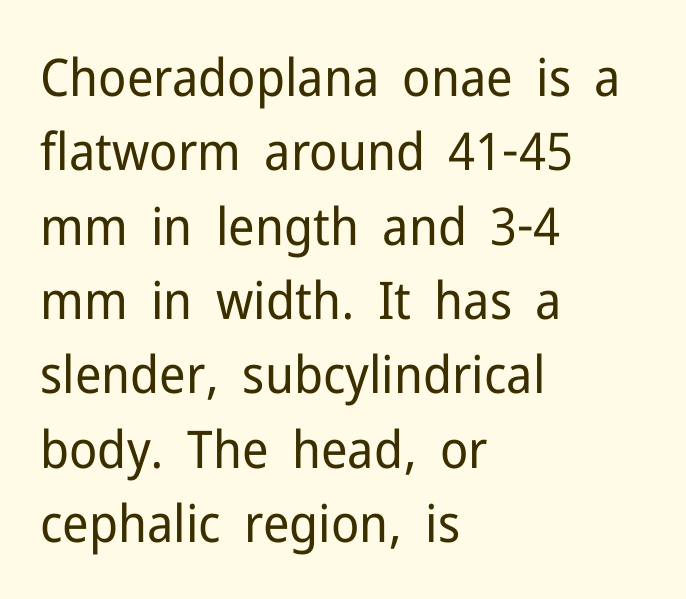
{"serif": "no", "italic": "no", "bold": "no", "weight": "regular", "width": "normal", "stroke_contrast": "low", "x_height": "medium", "monospaced": "no", "underline": "no", "align": "left", "line_spacing": "normal", "line_spacing_ratio": 1.43, "letter_spacing": "normal", "letter_spacing_em": 0.0, "glyph_px": 52}
